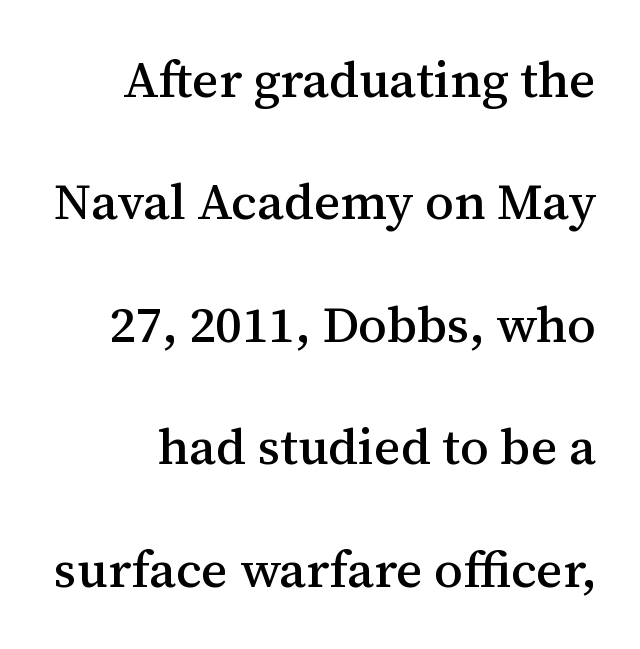
Posture: vertical. Is this a sans? No — the strokes have serifs. Does the leading feel generous? Absolutely, it's lavish. You could not count columns in this text — the font is proportionally spaced.
